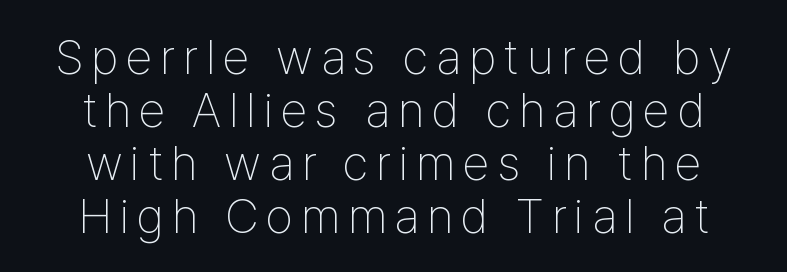
{"serif": "no", "italic": "no", "bold": "no", "weight": "thin", "width": "condensed", "stroke_contrast": "low", "x_height": "medium", "monospaced": "no", "underline": "no", "line_spacing": "tight", "line_spacing_ratio": 1.08, "glyph_px": 49}
